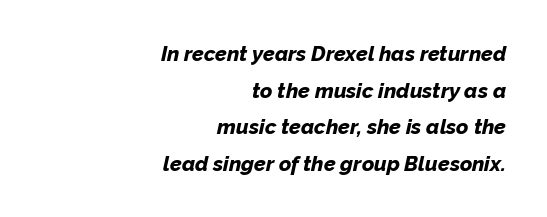
The image shows 21 px bold type, italic (leaning right); set right-aligned, line spacing 1.74x, normal letter spacing, not underlined.
